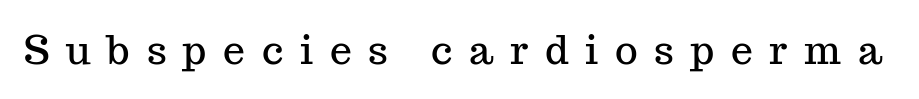
{"serif": "yes", "italic": "no", "width": "normal", "stroke_contrast": "medium", "x_height": "medium", "monospaced": "no", "underline": "no", "letter_spacing": "wide", "letter_spacing_em": 0.43, "glyph_px": 39}
